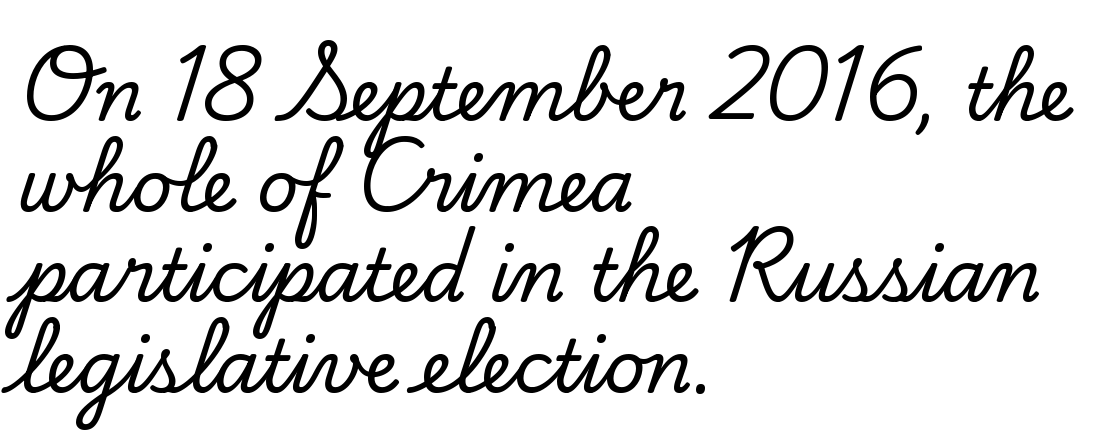
{"serif": "yes", "width": "normal", "stroke_contrast": "low", "x_height": "small", "monospaced": "no", "underline": "no", "align": "left", "line_spacing": "normal", "line_spacing_ratio": 1.26, "letter_spacing": "normal", "letter_spacing_em": 0.0, "glyph_px": 72}
